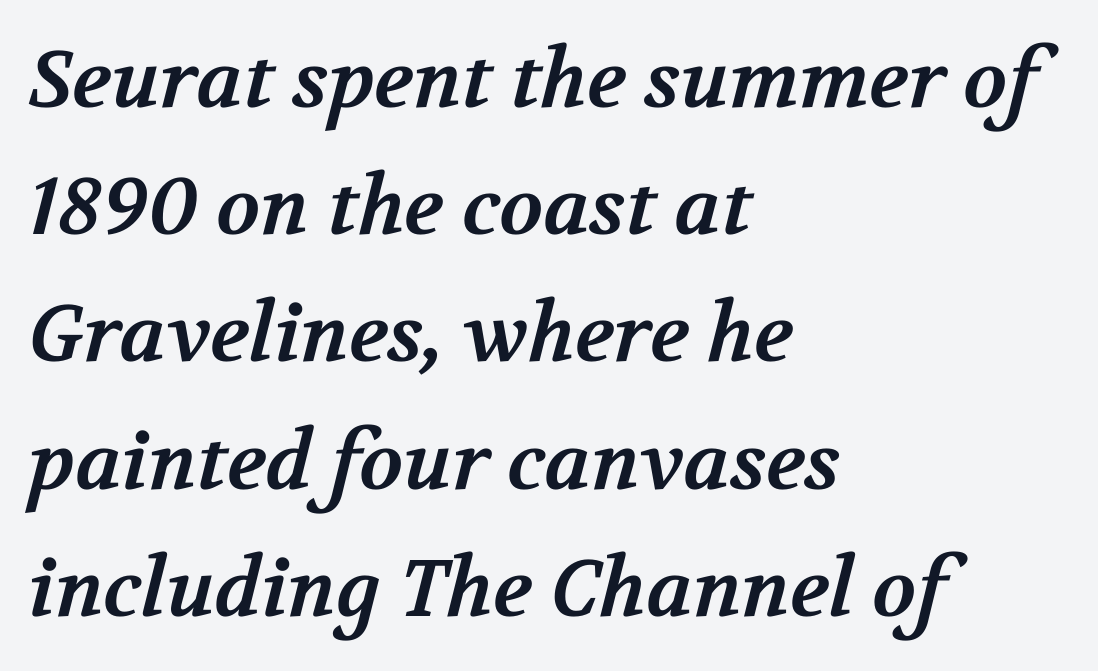
Q: Is the text bold? A: Yes.
Q: Is the typeface a serif or a sans-serif typeface? A: Serif.
Q: Is the text underlined? A: No.
Q: How is the paragraph aligned? A: Left-aligned.
Q: Is the spacing between letters normal or unusually wide? A: Normal.
Q: Is the spacing between lines tight, normal or loose? A: Normal.
Q: Width (condensed, normal, or wide)? A: Normal.
Q: Stroke contrast? A: Medium.
Q: x-height? A: Medium.
Q: Monospaced? A: No.
